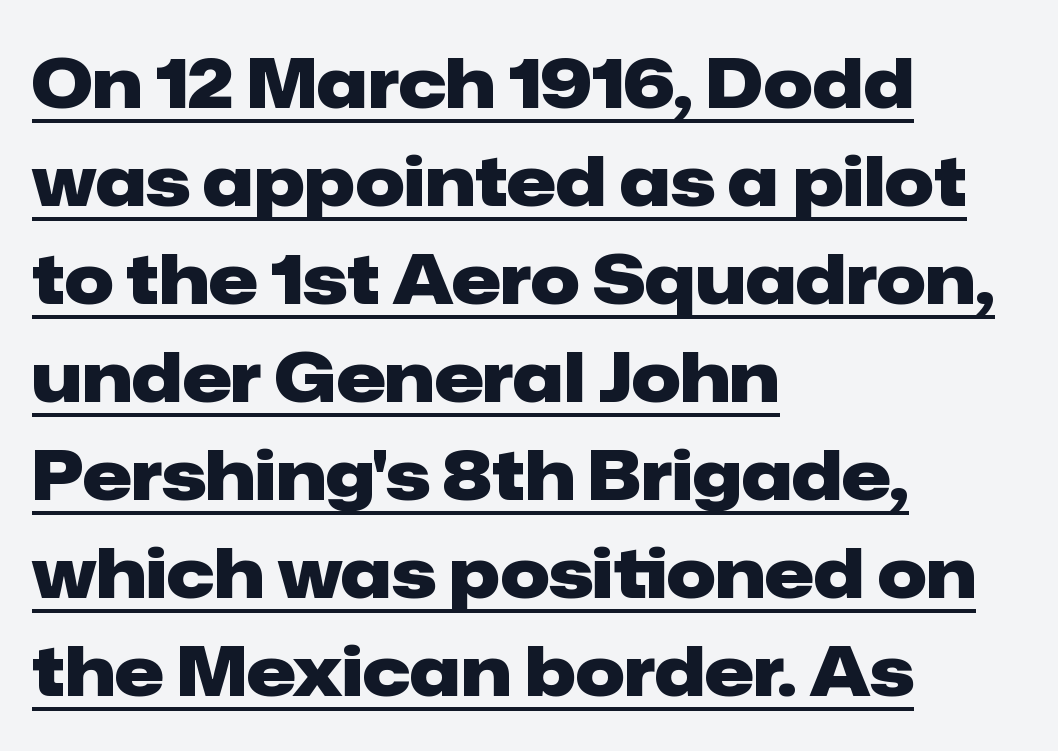
{"serif": "no", "italic": "no", "bold": "yes", "weight": "heavy", "width": "normal", "stroke_contrast": "low", "x_height": "medium", "monospaced": "no", "underline": "yes", "align": "left", "line_spacing": "normal", "line_spacing_ratio": 1.42, "letter_spacing": "normal", "letter_spacing_em": 0.0, "glyph_px": 69}
